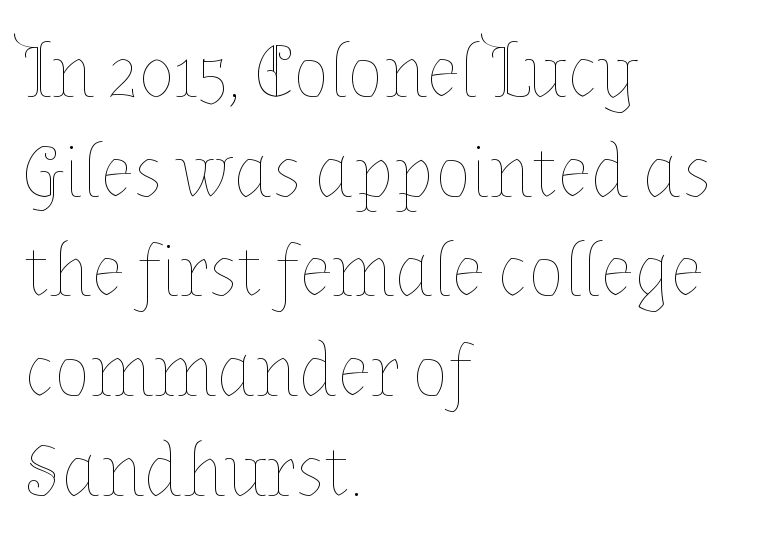
The face looks like a standard text weight, possibly lighter. The lines in this sample share a left origin and differ only in where they stop. You could call the tracking neutral — neither tight nor loose. Note the varied advance widths — an 'i' is clearly narrower than an 'm'. Style check: upright. What's the leading like? Ordinary, nothing unusual.
